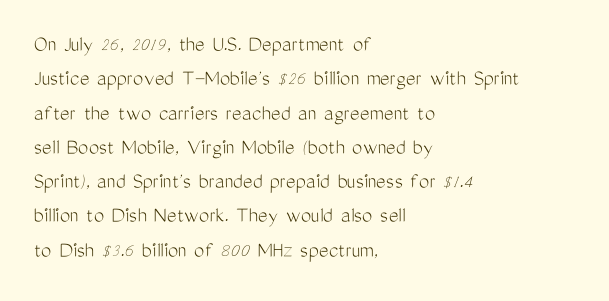
{"italic": "no", "bold": "no", "underline": "no", "align": "left", "line_spacing": "normal", "line_spacing_ratio": 1.49, "letter_spacing": "normal", "letter_spacing_em": 0.0, "glyph_px": 23}
